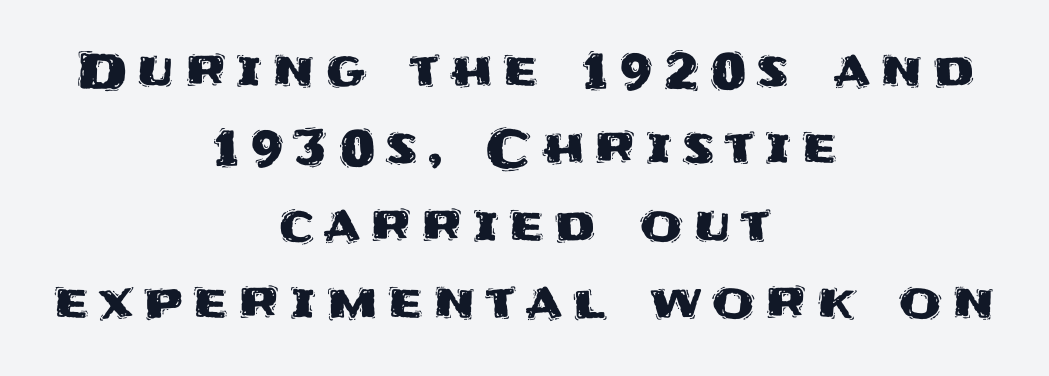
The image shows 49 px sans-serif type, upright; set centered, normal line spacing (1.58x), unusually wide letter spacing (+0.21 em), not underlined; medium stroke contrast and a large x-height.
